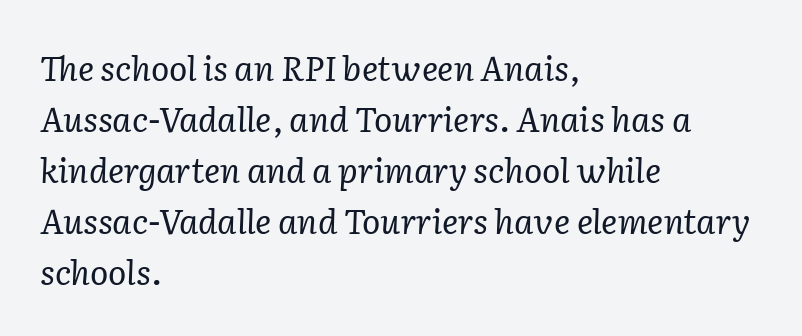
Q: Is the text bold? A: No.
Q: Is the text italic (slanted)? A: Yes, it leans right by about 2 degrees.
Q: Is the typeface a serif or a sans-serif typeface? A: Serif.
Q: Is the text underlined? A: No.
Q: How is the paragraph aligned? A: Left-aligned.
Q: Is the spacing between letters normal or unusually wide? A: Normal.
Q: Is the spacing between lines tight, normal or loose? A: Normal.
Q: Width (condensed, normal, or wide)? A: Normal.
Q: Stroke contrast? A: Low.
Q: x-height? A: Medium.
Q: Monospaced? A: No.
